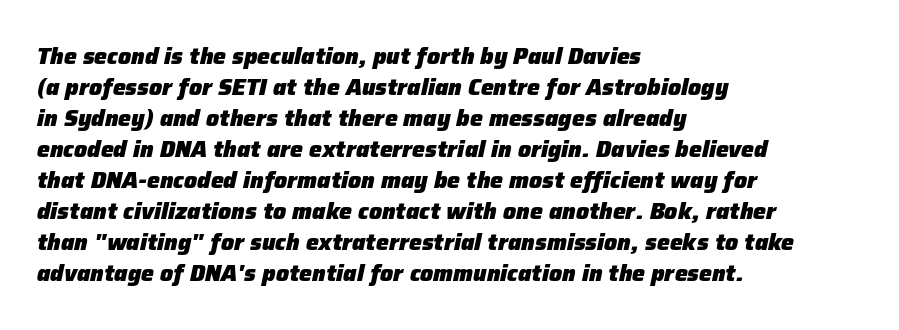
The image shows 23 px bold type, italic (leaning right); set left-aligned, normal line spacing (1.35x), normal letter spacing, not underlined.
